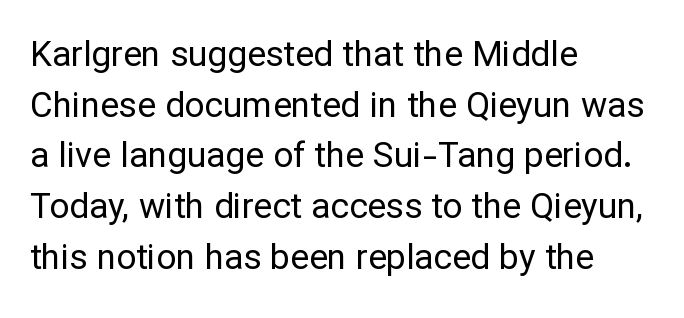
{"serif": "no", "italic": "no", "bold": "no", "weight": "regular", "width": "normal", "stroke_contrast": "low", "x_height": "medium", "monospaced": "no", "underline": "no", "align": "left", "line_spacing": "normal", "line_spacing_ratio": 1.45, "letter_spacing": "normal", "letter_spacing_em": 0.0, "glyph_px": 35}
